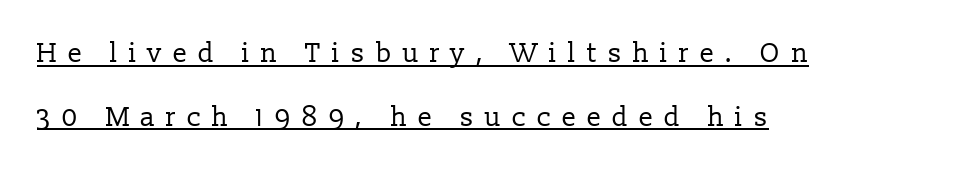
The image shows 27 px text type, upright; set left-aligned, loose line spacing (2.36x), unusually wide letter spacing (+0.39 em), underlined.
